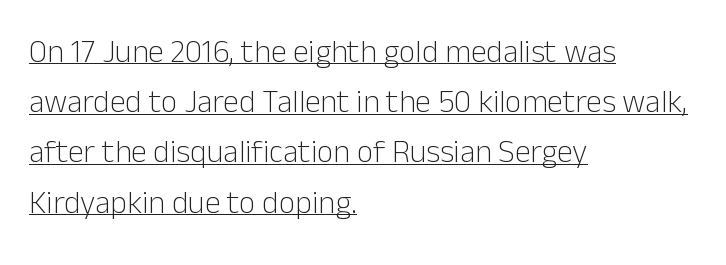
Q: Is the text bold? A: No.
Q: Is the text italic (slanted)? A: No, it is upright.
Q: Is the typeface a serif or a sans-serif typeface? A: Sans-serif.
Q: Is the text underlined? A: Yes.
Q: How is the paragraph aligned? A: Left-aligned.
Q: Is the spacing between letters normal or unusually wide? A: Normal.
Q: Is the spacing between lines tight, normal or loose? A: Normal.
Q: Width (condensed, normal, or wide)? A: Normal.
Q: Stroke contrast? A: Low.
Q: x-height? A: Medium.
Q: Monospaced? A: No.
